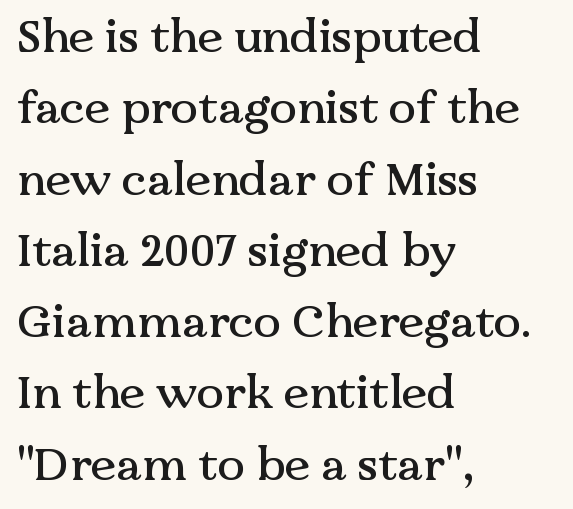
{"serif": "yes", "italic": "no", "width": "normal", "stroke_contrast": "medium", "x_height": "medium", "monospaced": "no", "underline": "no", "align": "left", "line_spacing": "normal", "line_spacing_ratio": 1.55, "letter_spacing": "normal", "letter_spacing_em": 0.0, "glyph_px": 46}
